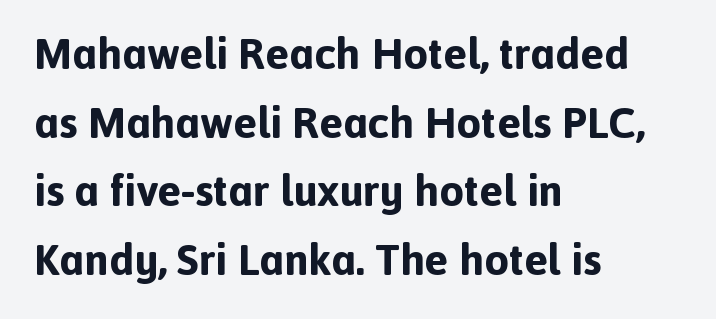
The strokes are fattened all the way to bold. Where is the straight margin? On the left. The designer left line spacing at the default. Looks like regular typesetting: each glyph gets only the width it needs. You could call the tracking neutral — neither tight nor loose.
